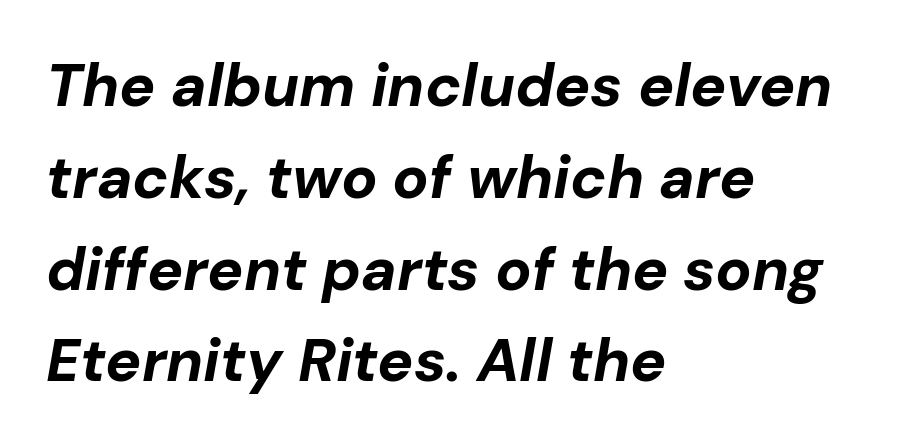
The image shows 60 px bold type, italic (leaning right); set left-aligned, normal line spacing (1.53x), normal letter spacing, not underlined; low stroke contrast and a medium x-height.
